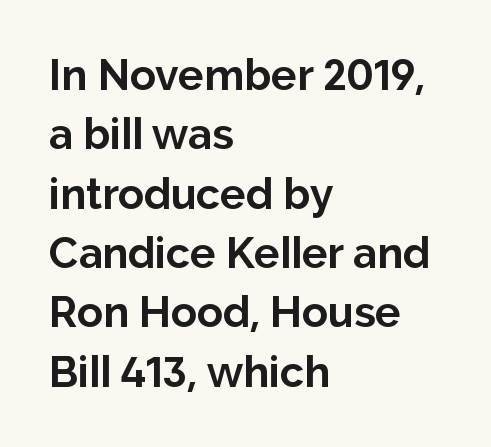
Q: Is the text bold? A: Yes.
Q: Is the text italic (slanted)? A: No, it is upright.
Q: Is the typeface a serif or a sans-serif typeface? A: Sans-serif.
Q: Is the text underlined? A: No.
Q: How is the paragraph aligned? A: Left-aligned.
Q: Is the spacing between letters normal or unusually wide? A: Normal.
Q: Is the spacing between lines tight, normal or loose? A: Normal.
Q: Width (condensed, normal, or wide)? A: Normal.
Q: Stroke contrast? A: Low.
Q: x-height? A: Medium.
Q: Monospaced? A: No.
